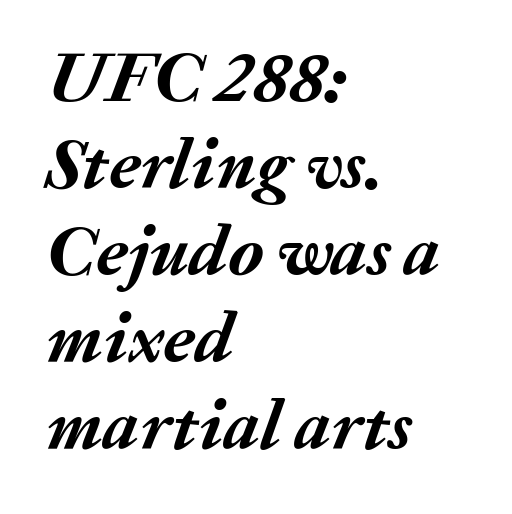
What weight is shown? A full bold with thick strokes. Any mark beneath the type? The region is blank. The face used here is proportionally spaced, like ordinary book or web type. If you drew a line through each stem, it would be angled. These lines keep a tight, regular rhythm from letter to letter.
